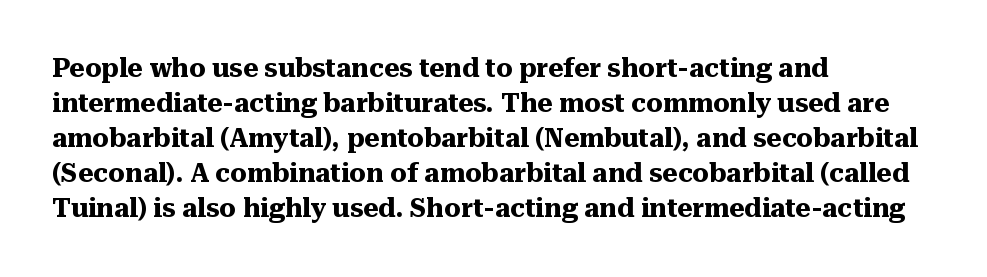
{"italic": "no", "bold": "yes", "underline": "no", "align": "left", "line_spacing": "normal", "line_spacing_ratio": 1.35, "letter_spacing": "normal", "letter_spacing_em": 0.0, "glyph_px": 26}
